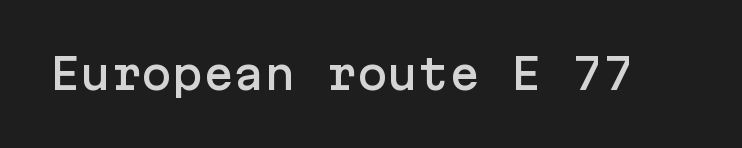
Tracking value appears to be zero — textbook default spacing. The typography opts for an upright posture over an oblique one. The space beneath each line is pristine and unruled. This is sans-serif lettering, the kind often seen on screens and signage.
